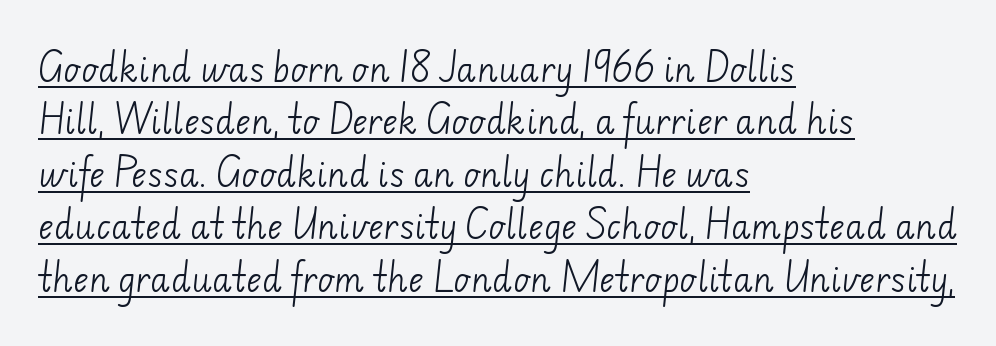
No extra tracking has been applied to these lines. Character widths vary here, with narrow letters taking less room than wide ones. The font is comparable to plain body text, perhaps lighter. This sample uses a sans-serif face. Regarding leading, the lines here are spaced in the standard way. Quick note: underline on.
